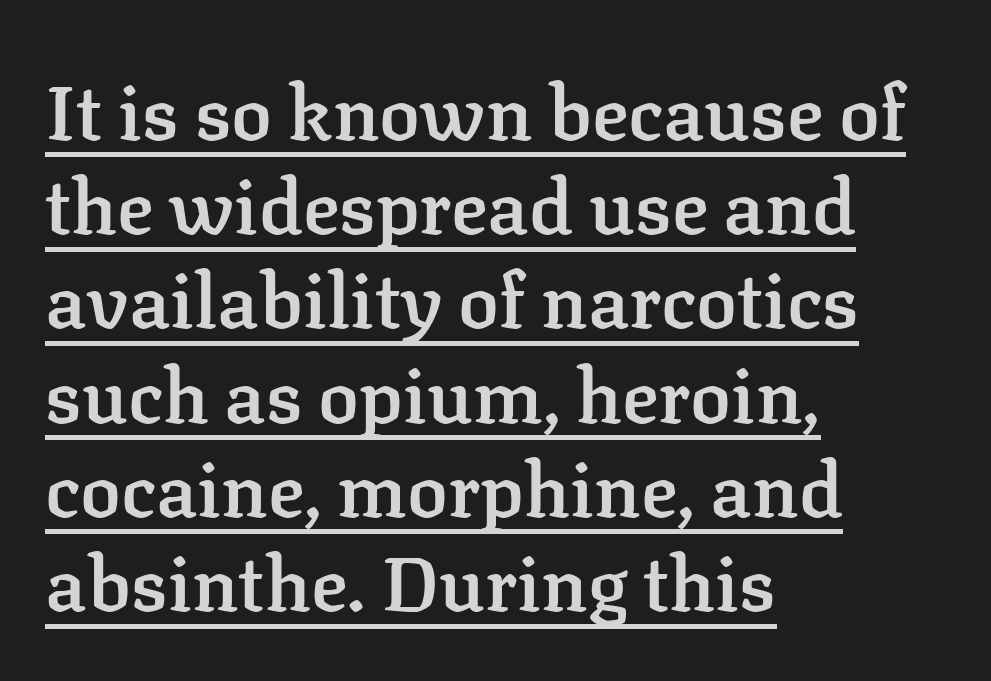
{"serif": "yes", "italic": "no", "bold": "semi", "weight": "semibold", "width": "normal", "stroke_contrast": "low", "x_height": "medium", "monospaced": "no", "underline": "yes", "align": "left", "line_spacing_ratio": 1.24, "letter_spacing": "normal", "letter_spacing_em": 0.0, "glyph_px": 76}
